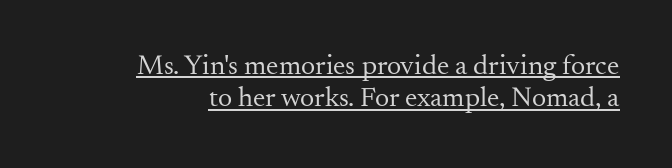
Q: Is the text bold? A: No.
Q: Is the text italic (slanted)? A: No, it is upright.
Q: Is the typeface a serif or a sans-serif typeface? A: Serif.
Q: Is the text underlined? A: Yes.
Q: Is the spacing between letters normal or unusually wide? A: Normal.
Q: Is the spacing between lines tight, normal or loose? A: Tight.
Q: Width (condensed, normal, or wide)? A: Normal.
Q: Stroke contrast? A: Medium.
Q: x-height? A: Small.
Q: Monospaced? A: No.
